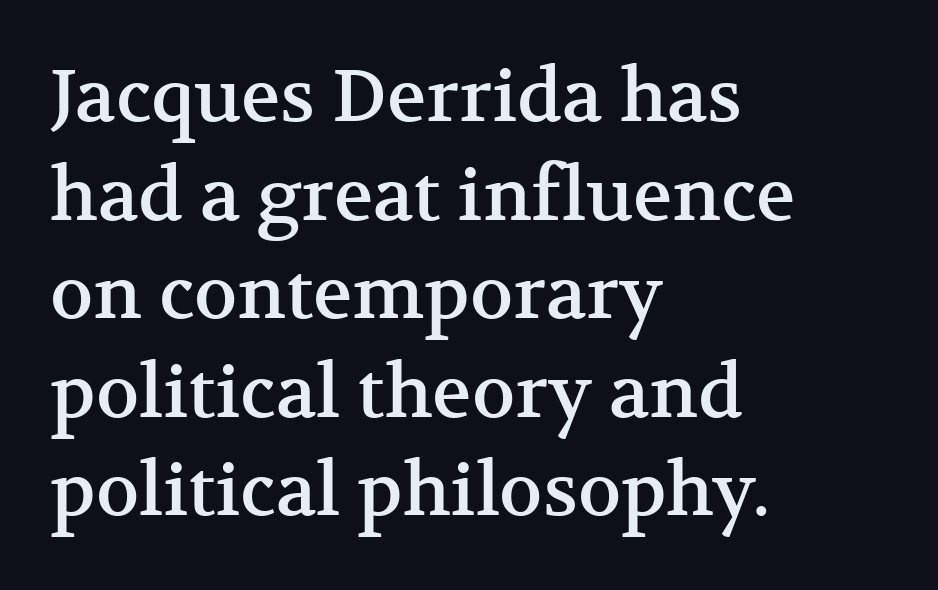
The image shows 73 px serif type, upright; set left-aligned, normal line spacing (1.35x), normal letter spacing, not underlined; medium stroke contrast and a medium x-height.
